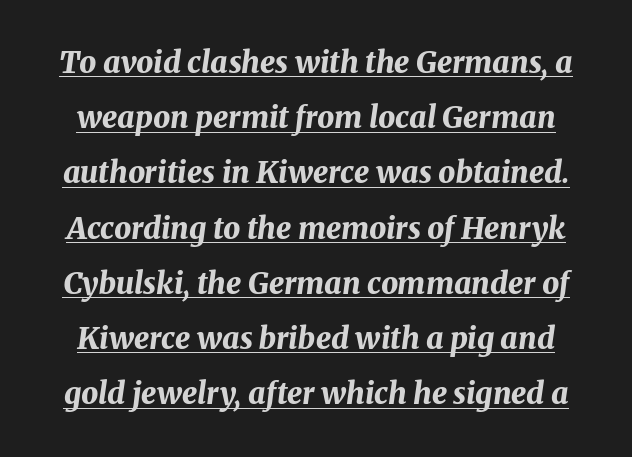
{"italic": "yes", "lean": "right", "slant_degrees": 8, "bold": "yes", "weight": "bold", "width": "normal", "stroke_contrast": "medium", "x_height": "medium", "monospaced": "no", "underline": "yes", "line_spacing_ratio": 1.84, "letter_spacing": "normal", "letter_spacing_em": 0.0, "glyph_px": 30}
